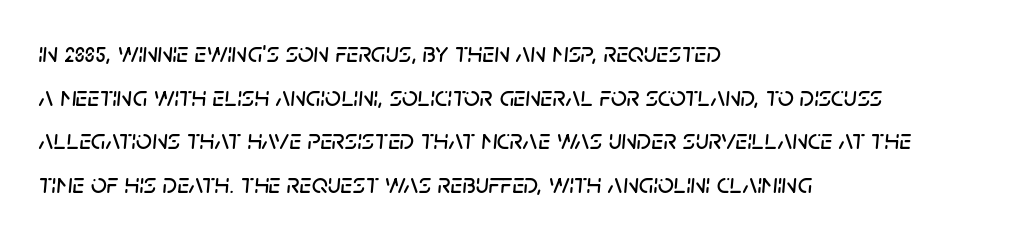
The image shows 28 px text type, italic (leaning right); set left-aligned, normal line spacing (1.56x), normal letter spacing, not underlined; low stroke contrast and a large x-height.
